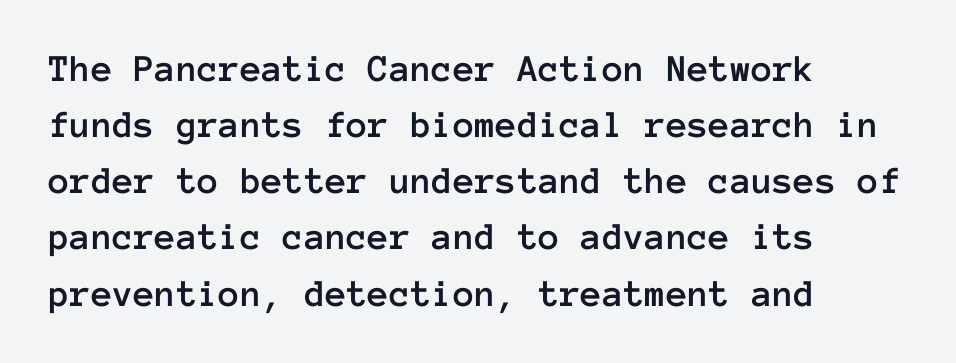
The image shows 39 px text type, upright, monospaced; set left-aligned, normal line spacing (1.44x), normal letter spacing, not underlined; low stroke contrast and a medium x-height.
